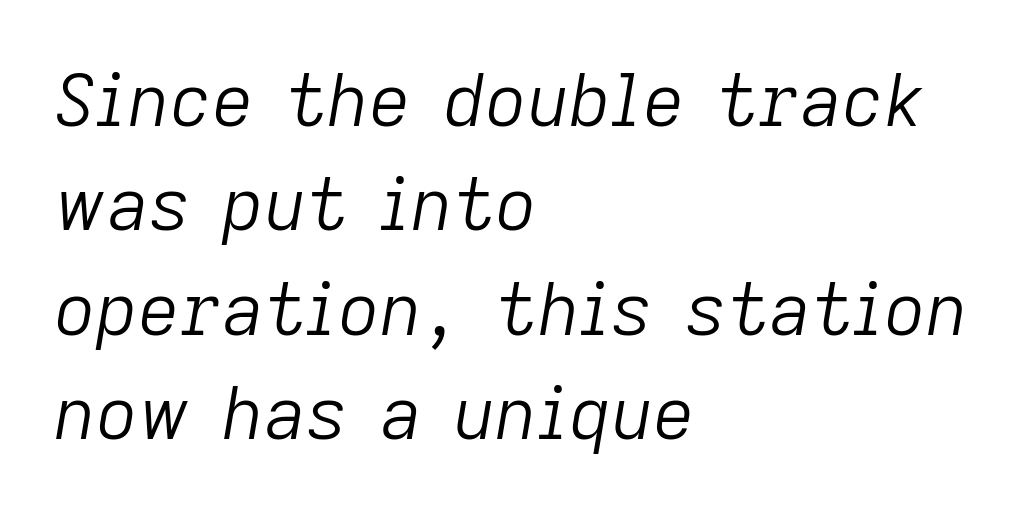
Is the block centered? No — it sits flush against the left margin. In terms of posture, this sample is oblique. The face used here is proportionally spaced, like ordinary book or web type. Think standard paragraph weight, or any step lighter than that. Does the leading feel generous? No, just average. A typesetter would call this zero additional tracking.
